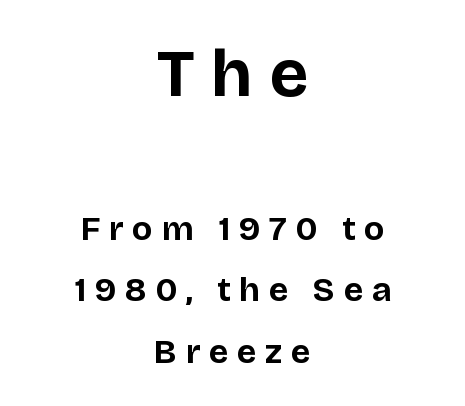
{"serif": "no", "italic": "no", "bold": "yes", "weight": "bold", "width": "normal", "stroke_contrast": "low", "x_height": "large", "monospaced": "no", "underline": "no", "align": "center", "line_spacing_ratio": 1.81, "letter_spacing": "wide", "letter_spacing_em": 0.25, "larger_block": "first", "size_ratio": 1.97, "glyph_px": 67}
